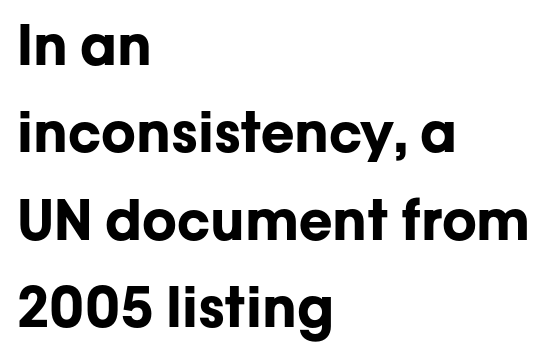
Q: Is the text bold? A: Yes.
Q: Is the text italic (slanted)? A: No, it is upright.
Q: Is the typeface a serif or a sans-serif typeface? A: Sans-serif.
Q: Is the text underlined? A: No.
Q: How is the paragraph aligned? A: Left-aligned.
Q: Is the spacing between letters normal or unusually wide? A: Normal.
Q: Is the spacing between lines tight, normal or loose? A: Normal.
Q: Width (condensed, normal, or wide)? A: Normal.
Q: Stroke contrast? A: Low.
Q: x-height? A: Medium.
Q: Monospaced? A: No.
